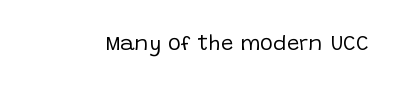
The image shows 22 px text type, upright; set normal letter spacing, not underlined.
